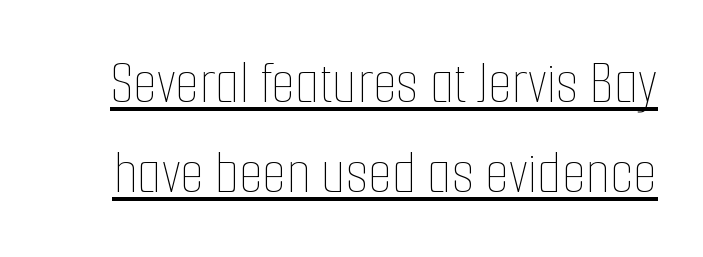
{"italic": "no", "bold": "no", "weight": "thin", "width": "condensed", "stroke_contrast": "low", "x_height": "medium", "monospaced": "no", "underline": "yes", "line_spacing": "normal", "line_spacing_ratio": 1.45, "letter_spacing": "normal", "letter_spacing_em": 0.0, "glyph_px": 62}
